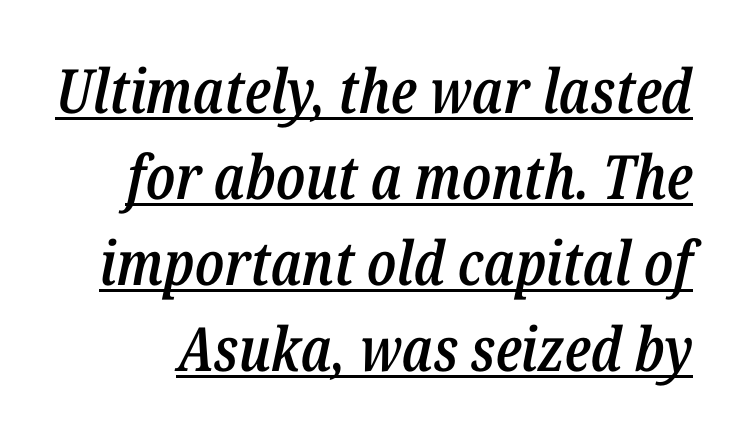
The image shows 61 px semibold, condensed type, italic (leaning right); set normal line spacing (1.41x), normal letter spacing, underlined; low stroke contrast and a medium x-height.
